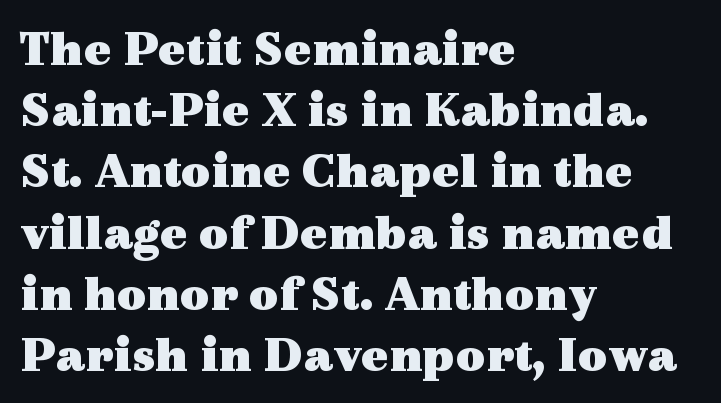
{"serif": "yes", "italic": "no", "bold": "yes", "weight": "heavy", "width": "wide", "x_height": "medium", "monospaced": "no", "underline": "no", "align": "left", "line_spacing_ratio": 1.2, "letter_spacing": "normal", "letter_spacing_em": 0.0, "glyph_px": 51}
